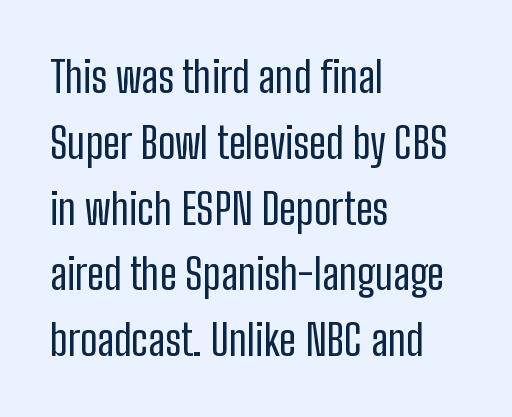
The image shows 43 px regular-weight, condensed sans-serif type, upright; set left-aligned, normal line spacing (1.53x), normal letter spacing, not underlined; low stroke contrast and a medium x-height.
